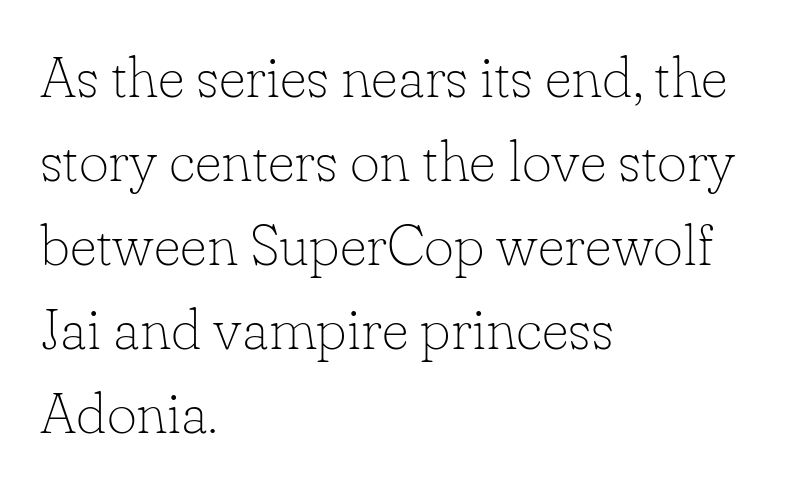
{"serif": "yes", "italic": "no", "bold": "no", "weight": "thin", "width": "normal", "stroke_contrast": "low", "x_height": "small", "monospaced": "no", "underline": "no", "align": "left", "line_spacing": "normal", "line_spacing_ratio": 1.45, "letter_spacing": "normal", "letter_spacing_em": 0.0, "glyph_px": 58}
